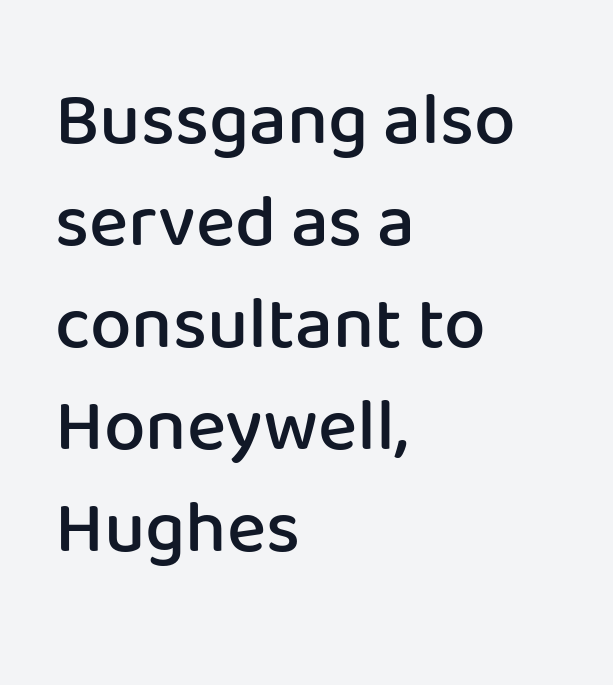
Q: Is the text bold? A: Semi-bold.
Q: Is the text italic (slanted)? A: No, it is upright.
Q: Is the typeface a serif or a sans-serif typeface? A: Sans-serif.
Q: Is the text underlined? A: No.
Q: How is the paragraph aligned? A: Left-aligned.
Q: Is the spacing between letters normal or unusually wide? A: Normal.
Q: Is the spacing between lines tight, normal or loose? A: Normal.
Q: Width (condensed, normal, or wide)? A: Normal.
Q: Stroke contrast? A: Low.
Q: x-height? A: Medium.
Q: Monospaced? A: No.
